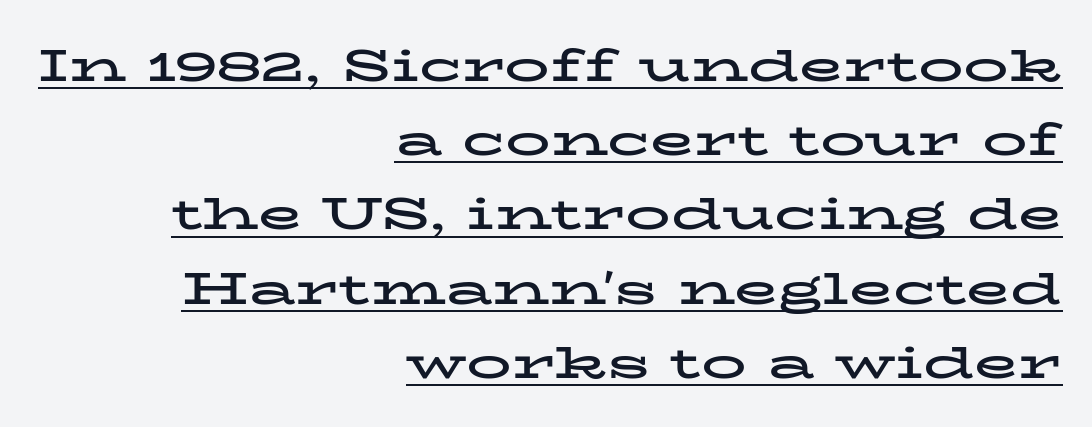
The image shows 45 px bold, wide serif type, upright; set right-aligned, normal line spacing (1.65x), normal letter spacing, underlined; low stroke contrast and a medium x-height.
